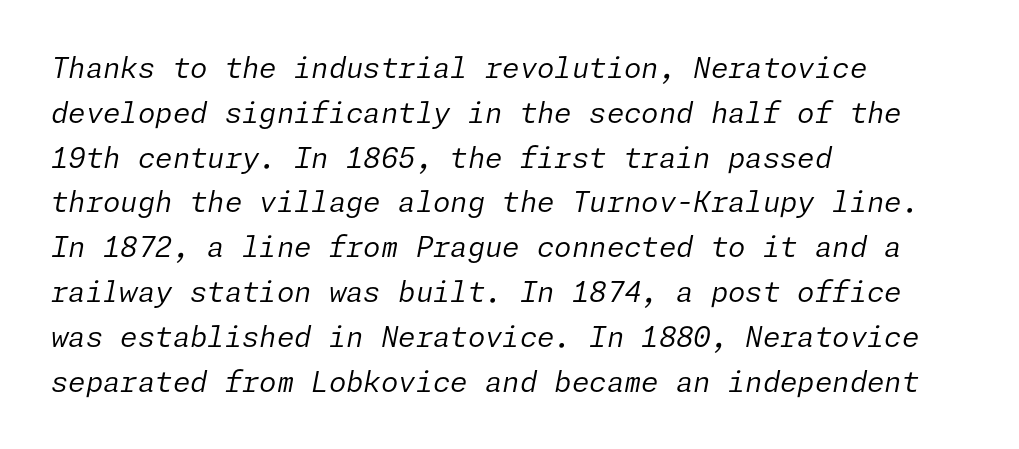
Q: Is the text bold? A: No.
Q: Is the text italic (slanted)? A: Yes, it leans right by about 11 degrees.
Q: Is the text underlined? A: No.
Q: How is the paragraph aligned? A: Left-aligned.
Q: Is the spacing between letters normal or unusually wide? A: Normal.
Q: Is the spacing between lines tight, normal or loose? A: Normal.
Q: Width (condensed, normal, or wide)? A: Normal.
Q: Stroke contrast? A: Low.
Q: x-height? A: Medium.
